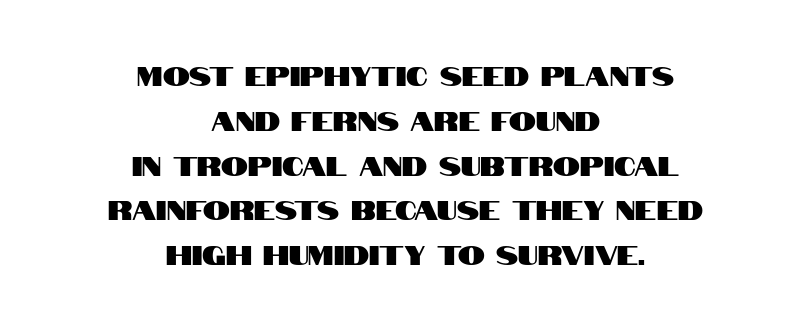
{"italic": "no", "underline": "no", "align": "center", "line_spacing": "normal", "line_spacing_ratio": 1.66, "letter_spacing": "normal", "letter_spacing_em": 0.0, "glyph_px": 27}
